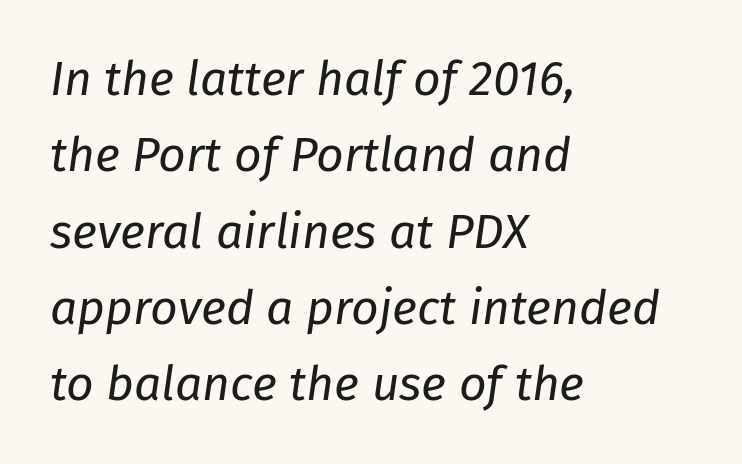
{"italic": "yes", "lean": "right", "slant_degrees": 8, "bold": "no", "weight": "regular", "width": "normal", "stroke_contrast": "low", "x_height": "medium", "monospaced": "no", "underline": "no", "align": "left", "line_spacing": "normal", "line_spacing_ratio": 1.59, "letter_spacing": "normal", "letter_spacing_em": 0.0, "glyph_px": 48}
